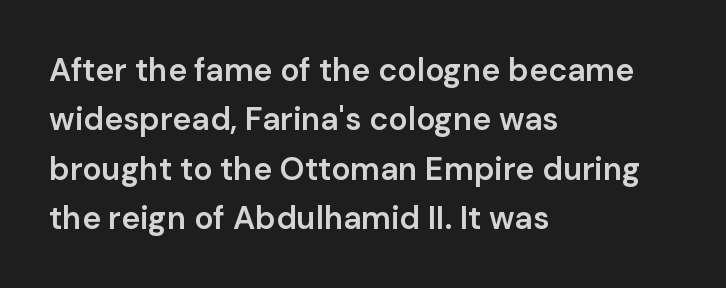
{"serif": "no", "italic": "no", "bold": "semi", "weight": "semibold", "width": "normal", "stroke_contrast": "low", "x_height": "medium", "monospaced": "no", "underline": "no", "align": "left", "line_spacing": "normal", "line_spacing_ratio": 1.54, "letter_spacing": "normal", "letter_spacing_em": 0.0, "glyph_px": 32}
